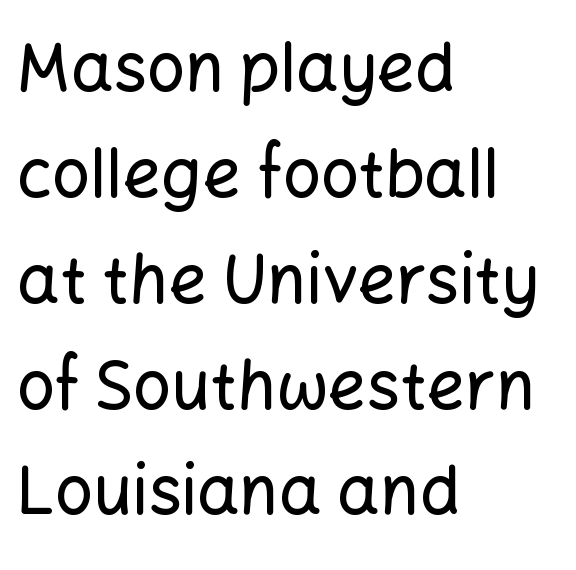
The image shows 67 px sans-serif type, upright; set left-aligned, normal line spacing (1.58x), normal letter spacing, not underlined; low stroke contrast and a medium x-height.
